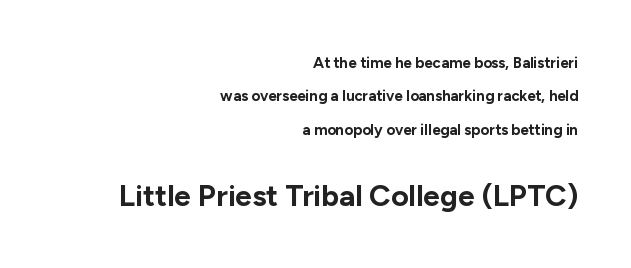
How heavy is the stroke? Heavy — this is a bold. The lettering stays uniformly vertical, giving the passage a roman look. Right-aligned paragraph, ragged on the left. Proportional: the letters do not fall into vertical columns. Here the glyphs are tracked normally, forming tight word shapes.
